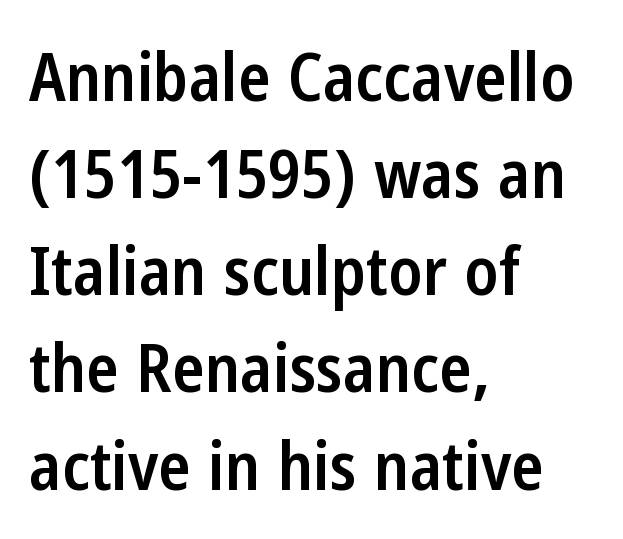
The image shows 67 px semibold, condensed sans-serif type, upright; set left-aligned, normal line spacing (1.45x), normal letter spacing, not underlined; low stroke contrast and a medium x-height.
